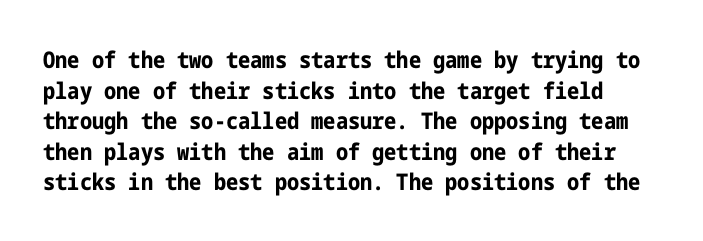
The image shows 23 px bold type, upright; set normal line spacing (1.33x), normal letter spacing, not underlined.
